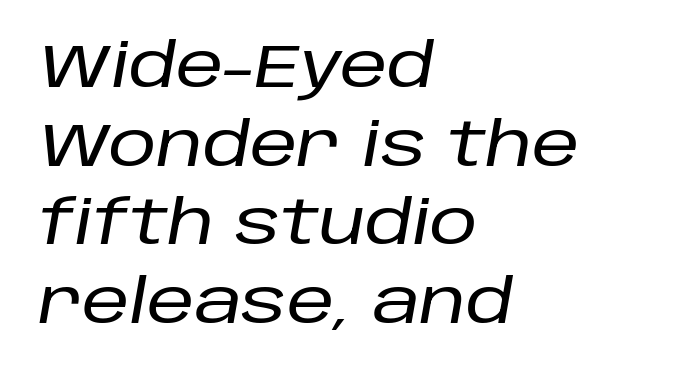
{"italic": "yes", "lean": "right", "slant_degrees": 10, "width": "normal", "stroke_contrast": "low", "x_height": "large", "monospaced": "no", "underline": "no", "align": "left", "line_spacing": "normal", "line_spacing_ratio": 1.31, "letter_spacing": "normal", "letter_spacing_em": 0.0, "glyph_px": 60}
